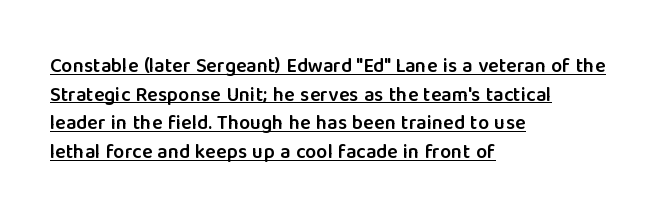
{"italic": "no", "bold": "semi", "underline": "yes", "align": "left", "line_spacing": "normal", "line_spacing_ratio": 1.43, "letter_spacing": "normal", "letter_spacing_em": 0.0, "glyph_px": 20}
